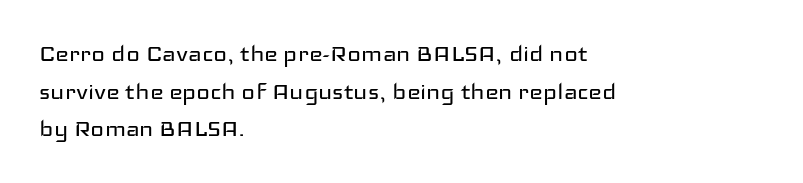
The image shows 29 px regular-weight, wide sans-serif type, upright; set left-aligned, normal line spacing (1.3x), normal letter spacing, not underlined; low stroke contrast and a medium x-height.
